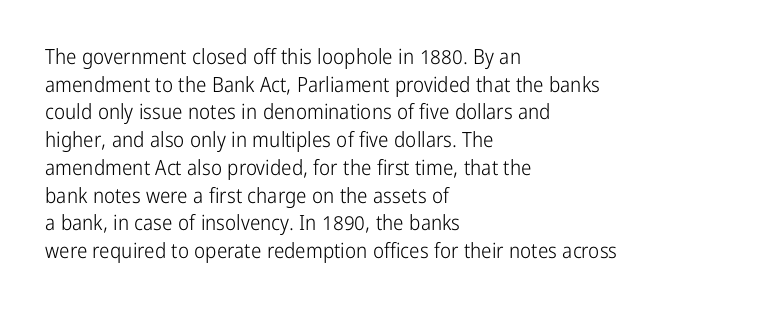
Q: Is the text bold? A: No.
Q: Is the text italic (slanted)? A: No, it is upright.
Q: Is the text underlined? A: No.
Q: How is the paragraph aligned? A: Left-aligned.
Q: Is the spacing between letters normal or unusually wide? A: Normal.
Q: Is the spacing between lines tight, normal or loose? A: Normal.
